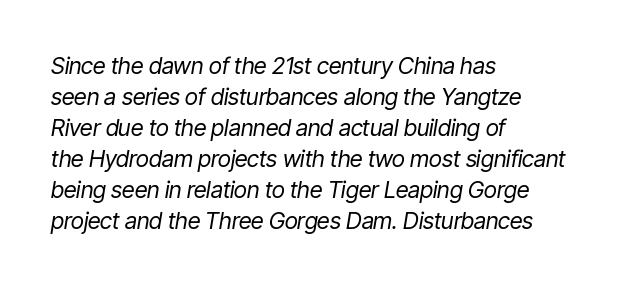
Q: Is the text bold? A: No.
Q: Is the text italic (slanted)? A: Yes, it leans right by about 9 degrees.
Q: Is the text underlined? A: No.
Q: How is the paragraph aligned? A: Left-aligned.
Q: Is the spacing between letters normal or unusually wide? A: Normal.
Q: Is the spacing between lines tight, normal or loose? A: Normal.
